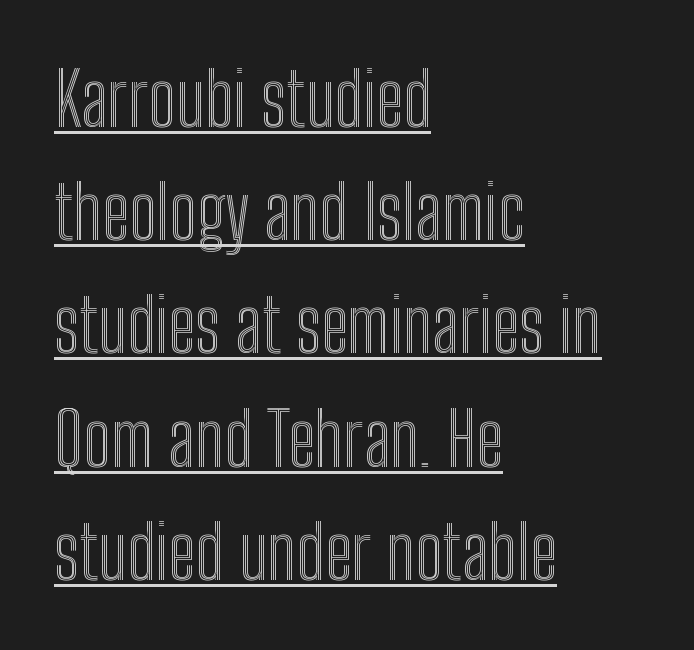
The image shows 74 px condensed type, upright; set left-aligned, normal line spacing (1.53x), normal letter spacing, underlined; a medium x-height.
